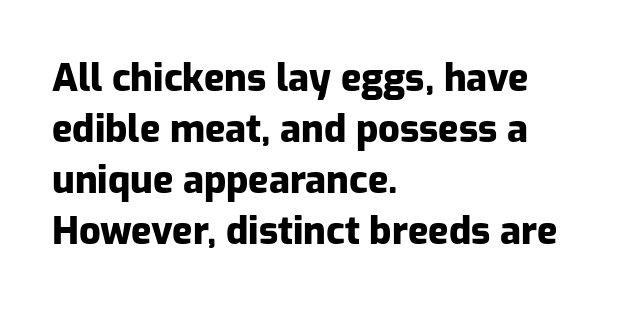
Q: Is the text bold? A: Yes.
Q: Is the text italic (slanted)? A: No, it is upright.
Q: Is the typeface a serif or a sans-serif typeface? A: Sans-serif.
Q: Is the text underlined? A: No.
Q: How is the paragraph aligned? A: Left-aligned.
Q: Is the spacing between letters normal or unusually wide? A: Normal.
Q: Is the spacing between lines tight, normal or loose? A: Normal.
Q: Width (condensed, normal, or wide)? A: Normal.
Q: Stroke contrast? A: Low.
Q: x-height? A: Medium.
Q: Monospaced? A: No.
